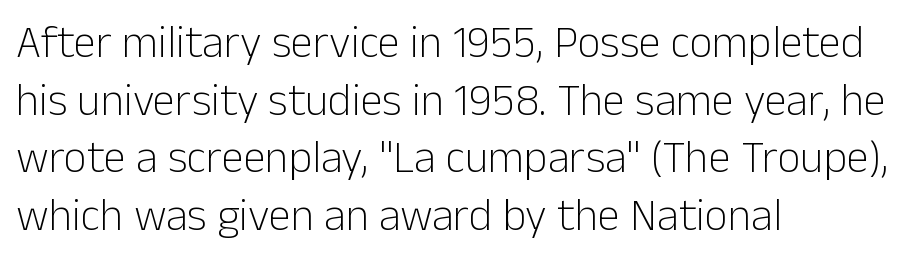
Q: Is the text bold? A: No.
Q: Is the text italic (slanted)? A: No, it is upright.
Q: Is the typeface a serif or a sans-serif typeface? A: Sans-serif.
Q: Is the text underlined? A: No.
Q: How is the paragraph aligned? A: Left-aligned.
Q: Is the spacing between letters normal or unusually wide? A: Normal.
Q: Is the spacing between lines tight, normal or loose? A: Normal.
Q: Width (condensed, normal, or wide)? A: Normal.
Q: Stroke contrast? A: Low.
Q: x-height? A: Medium.
Q: Monospaced? A: No.
